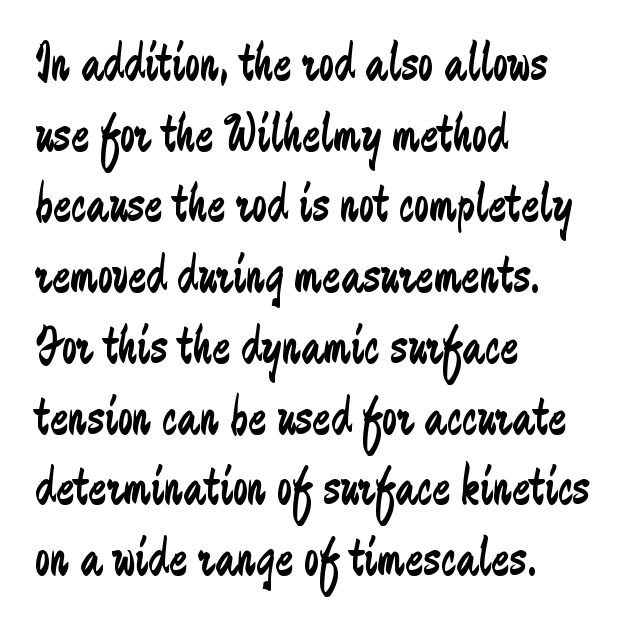
{"serif": "no", "bold": "no", "weight": "regular", "width": "condensed", "stroke_contrast": "low", "x_height": "medium", "monospaced": "no", "underline": "no", "align": "left", "line_spacing": "normal", "line_spacing_ratio": 1.31, "letter_spacing": "normal", "letter_spacing_em": 0.0, "glyph_px": 54}
